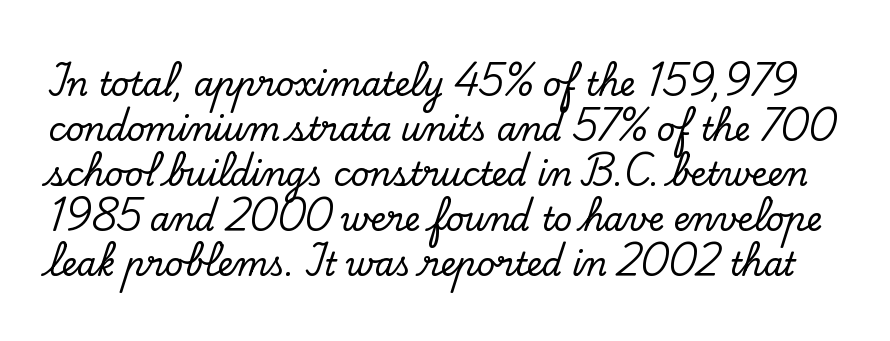
Q: Is the text italic (slanted)? A: Yes.
Q: Is the typeface a serif or a sans-serif typeface? A: Serif.
Q: Is the text underlined? A: No.
Q: Is the spacing between letters normal or unusually wide? A: Normal.
Q: Is the spacing between lines tight, normal or loose? A: Normal.
Q: Width (condensed, normal, or wide)? A: Normal.
Q: Stroke contrast? A: Low.
Q: x-height? A: Small.
Q: Monospaced? A: No.
